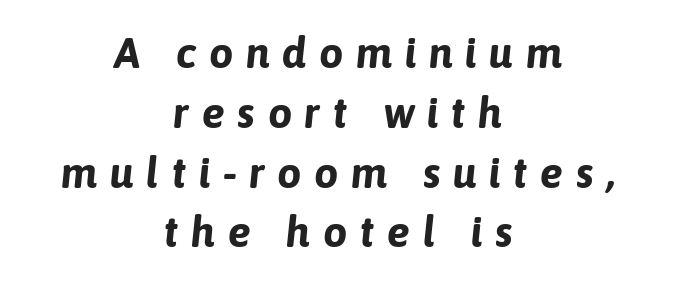
{"italic": "yes", "lean": "right", "slant_degrees": 6, "bold": "yes", "weight": "bold", "width": "normal", "stroke_contrast": "low", "x_height": "medium", "monospaced": "no", "underline": "no", "align": "center", "line_spacing": "normal", "line_spacing_ratio": 1.39, "letter_spacing": "wide", "letter_spacing_em": 0.29, "glyph_px": 43}
